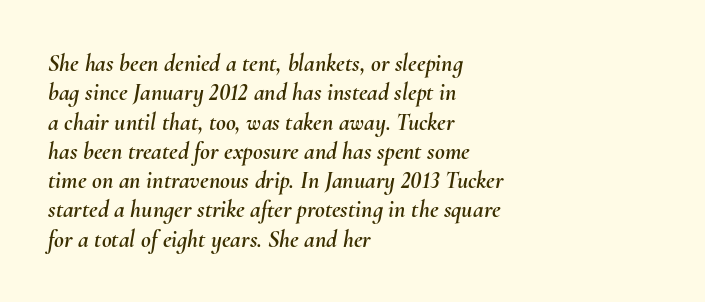
The image shows 24 px text type, italic (leaning right); set left-aligned, line spacing 1.22x, normal letter spacing, not underlined.
